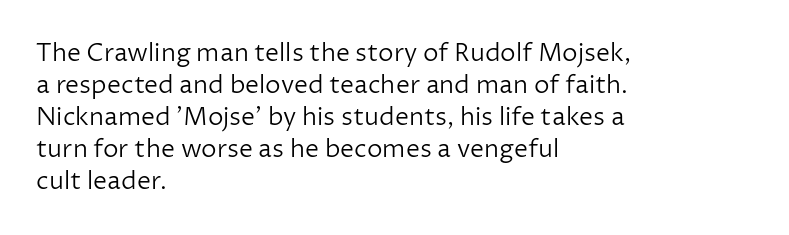
{"italic": "no", "bold": "no", "underline": "no", "align": "left", "line_spacing": "normal", "line_spacing_ratio": 1.28, "letter_spacing": "normal", "letter_spacing_em": 0.0, "glyph_px": 25}
